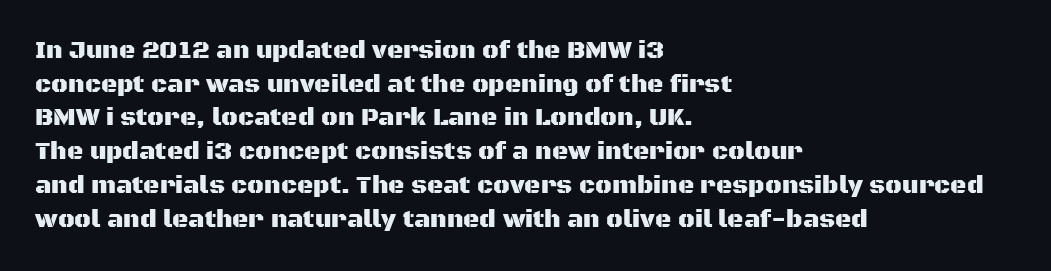
Q: Is the text italic (slanted)? A: No, it is upright.
Q: Is the text underlined? A: No.
Q: How is the paragraph aligned? A: Left-aligned.
Q: Is the spacing between letters normal or unusually wide? A: Normal.
Q: Is the spacing between lines tight, normal or loose? A: Normal.
